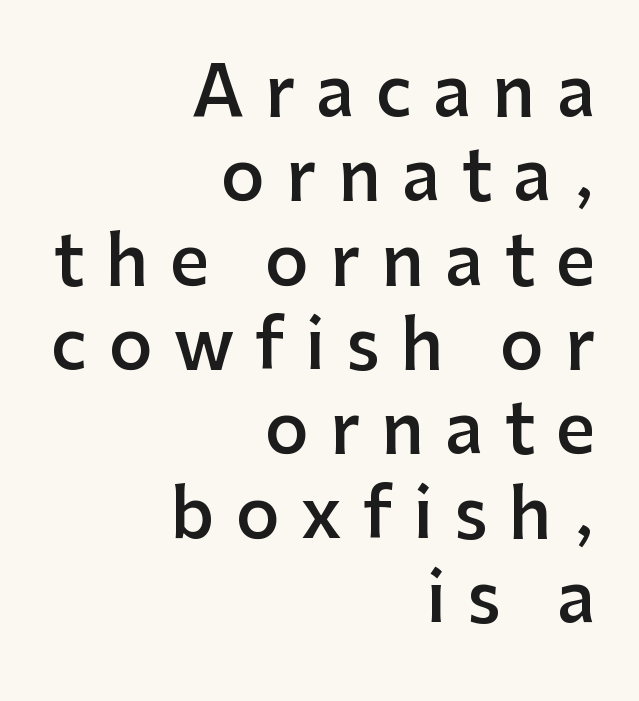
The ragged edge is on the left, which tells us the setting is flush right. Tall strokes in this sample are plumb rather than angled. Glyph-to-glyph distance is far greater than everyday printed text. Varying glyph widths throughout — classic text-font behaviour. The words here are not underlined. A somewhat darkened texture: the type is semibold rather than bold.
